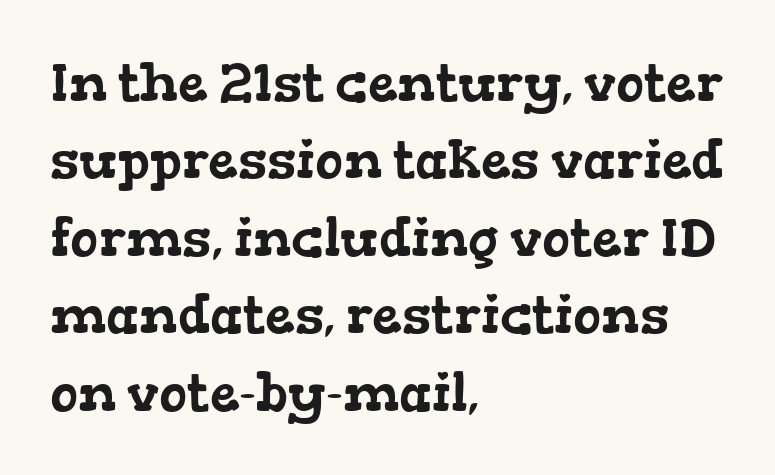
{"serif": "yes", "width": "wide", "stroke_contrast": "low", "x_height": "medium", "monospaced": "no", "underline": "no", "align": "left", "line_spacing": "normal", "line_spacing_ratio": 1.46, "letter_spacing": "normal", "letter_spacing_em": 0.0, "glyph_px": 53}
